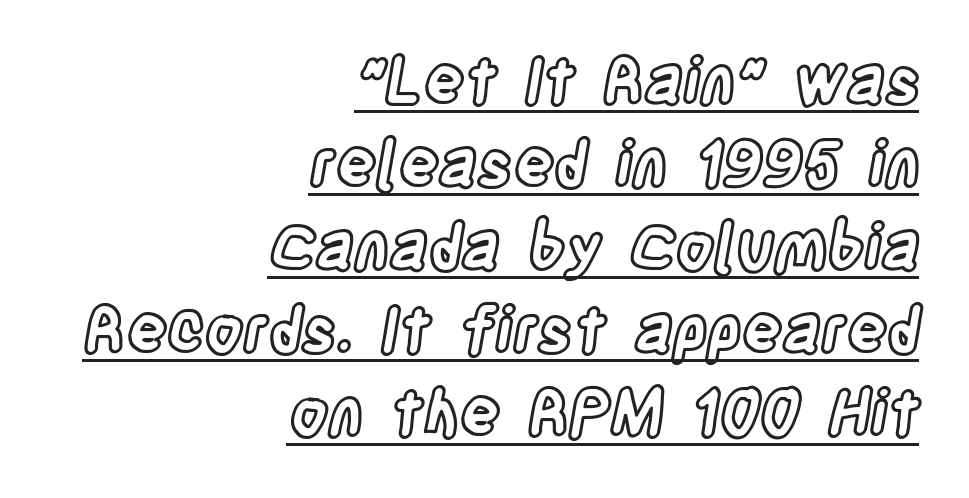
The type is set solid horizontally, with unmodified tracking. Short and long lines alike share a common ending point at right. Note the varied advance widths — an 'i' is clearly narrower than an 'm'. The specimen includes a rule beneath the text block's lines.
